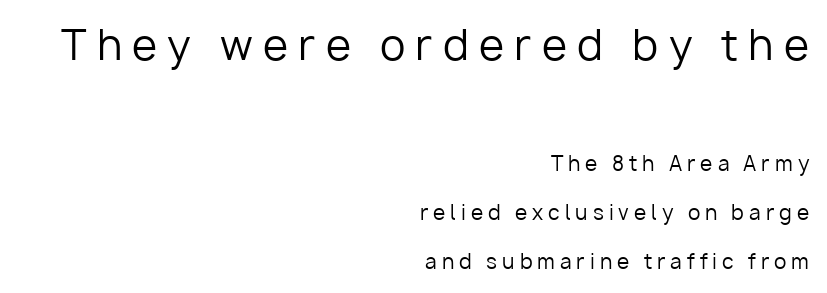
Is the block centered? No — it sits flush against the right margin. Each row of text sits above clean, open space. Bold? No — there's no thickening of the strokes. You could fit nearly another row in the gap between these rows.
